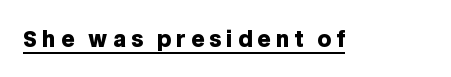
The image shows 21 px bold type, upright; set unusually wide letter spacing (+0.24 em), underlined.
